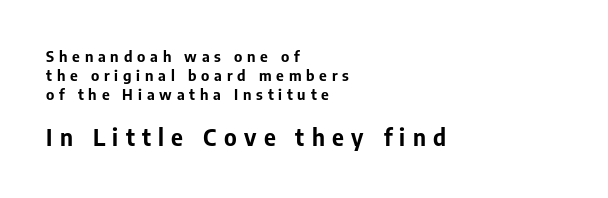
The image shows 23 px bold type, upright; set left-aligned, normal line spacing (1.27x), unusually wide letter spacing (+0.32 em), not underlined; the second (bottom) block is 1.53x larger.
